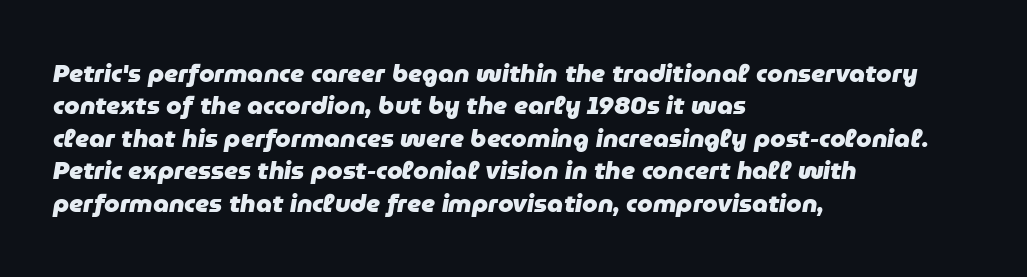
The image shows 25 px bold type, italic (leaning right); set left-aligned, normal line spacing (1.3x), normal letter spacing, not underlined.
